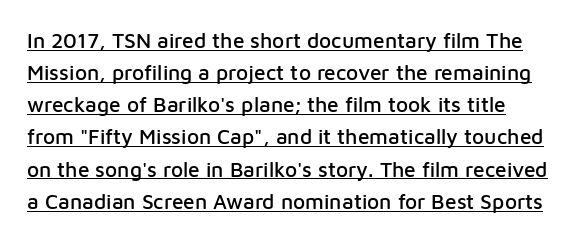
Q: Is the text italic (slanted)? A: No, it is upright.
Q: Is the text underlined? A: Yes.
Q: Is the spacing between letters normal or unusually wide? A: Normal.
Q: Is the spacing between lines tight, normal or loose? A: Normal.
